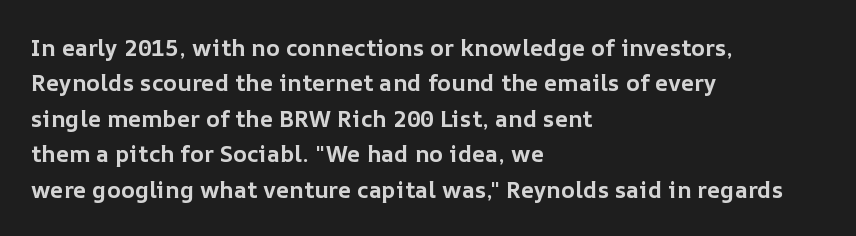
The strip under each line holds only bare page. The designer left line spacing at the default. Typeset ragged right — the left edge is the straight one. Heavy-handed strokes throughout: this text is bold.
